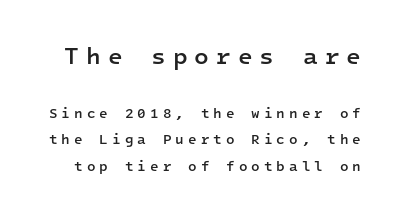
Q: Is the text bold? A: Semi-bold.
Q: Is the text italic (slanted)? A: No, it is upright.
Q: Is the text underlined? A: No.
Q: Is the spacing between letters normal or unusually wide? A: Unusually wide.
Q: Is the spacing between lines tight, normal or loose? A: Loose.
Q: Which block of text is set in a larger size, the first (top) or the second (bottom)? A: The first (top) one.
